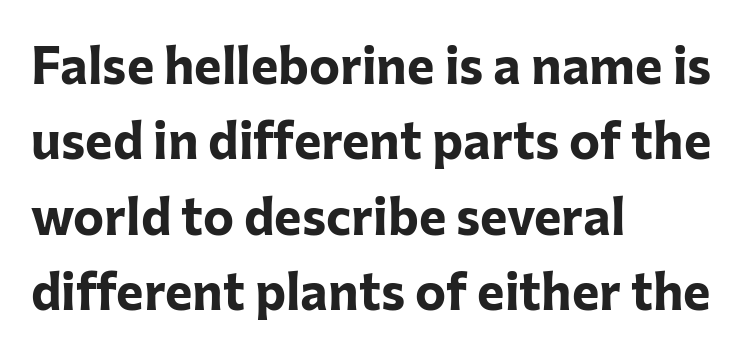
{"serif": "no", "italic": "no", "bold": "yes", "weight": "bold", "width": "normal", "stroke_contrast": "low", "x_height": "medium", "monospaced": "no", "underline": "no", "align": "left", "line_spacing": "normal", "line_spacing_ratio": 1.45, "letter_spacing": "normal", "letter_spacing_em": 0.0, "glyph_px": 52}
